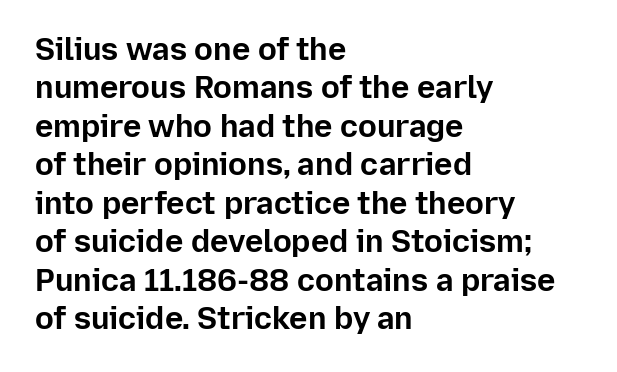
Inter-character spacing is left at the font's built-in metrics. This sample has the flowing, uneven cadence of proportional lettering. The specimen omits any rule beneath the text block's lines. This rendering employs a face without finishing strokes, i.e., a sans-serif.
